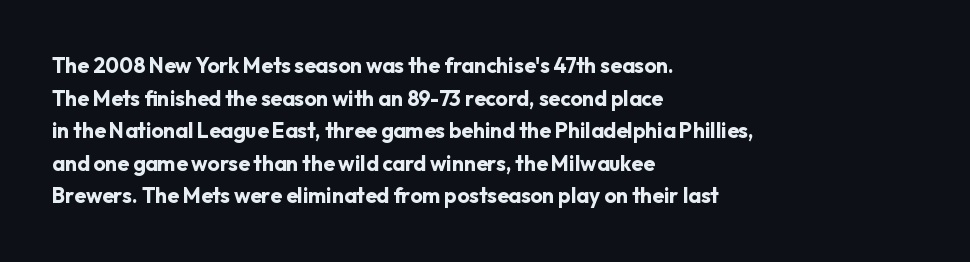
{"italic": "no", "bold": "yes", "underline": "no", "align": "left", "line_spacing": "normal", "line_spacing_ratio": 1.55, "letter_spacing": "normal", "letter_spacing_em": 0.0, "glyph_px": 21}
